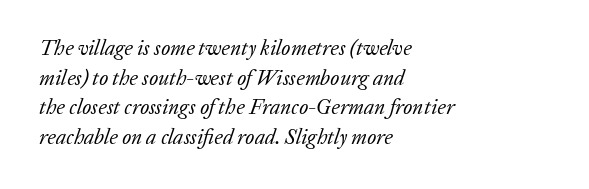
Q: Is the text bold? A: No.
Q: Is the text italic (slanted)? A: Yes, it leans right by about 20 degrees.
Q: Is the text underlined? A: No.
Q: How is the paragraph aligned? A: Left-aligned.
Q: Is the spacing between letters normal or unusually wide? A: Normal.
Q: Is the spacing between lines tight, normal or loose? A: Normal.
